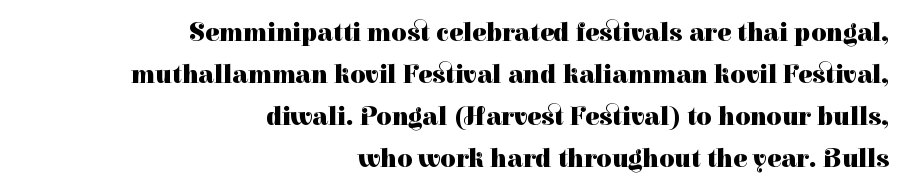
Q: Is the text bold? A: Yes.
Q: Is the text italic (slanted)? A: No, it is upright.
Q: Is the text underlined? A: No.
Q: How is the paragraph aligned? A: Right-aligned.
Q: Is the spacing between letters normal or unusually wide? A: Normal.
Q: Is the spacing between lines tight, normal or loose? A: Normal.
